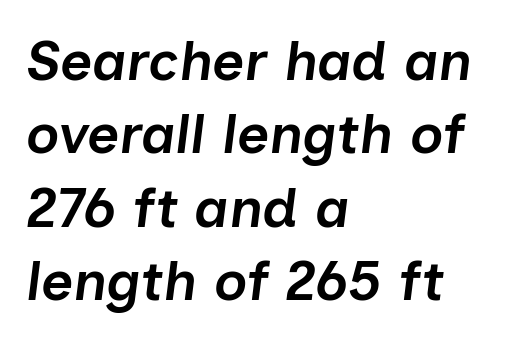
The typesetting leans somewhat heavy: a semibold. The passage is arranged the way most books set body copy — flush left. Inter-character spacing is left at the font's built-in metrics. These lines are rendered in a variable-pitch font. The line-height multiplier appears to be the usual default.
